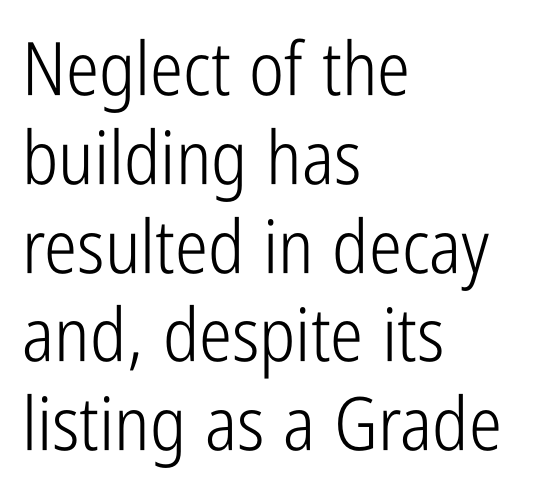
The image shows 74 px light, condensed sans-serif type, upright; set left-aligned, line spacing 1.2x, normal letter spacing, not underlined; low stroke contrast and a medium x-height.
